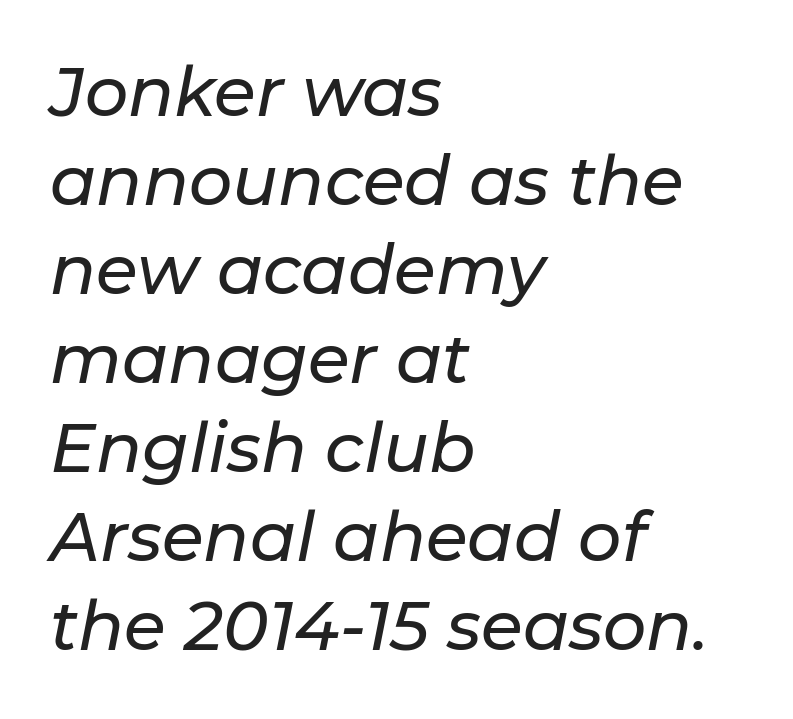
Q: Is the text italic (slanted)? A: Yes, it leans right by about 11 degrees.
Q: Is the text underlined? A: No.
Q: How is the paragraph aligned? A: Left-aligned.
Q: Is the spacing between letters normal or unusually wide? A: Normal.
Q: Is the spacing between lines tight, normal or loose? A: Normal.
Q: Width (condensed, normal, or wide)? A: Normal.
Q: Stroke contrast? A: Low.
Q: x-height? A: Medium.
Q: Monospaced? A: No.
